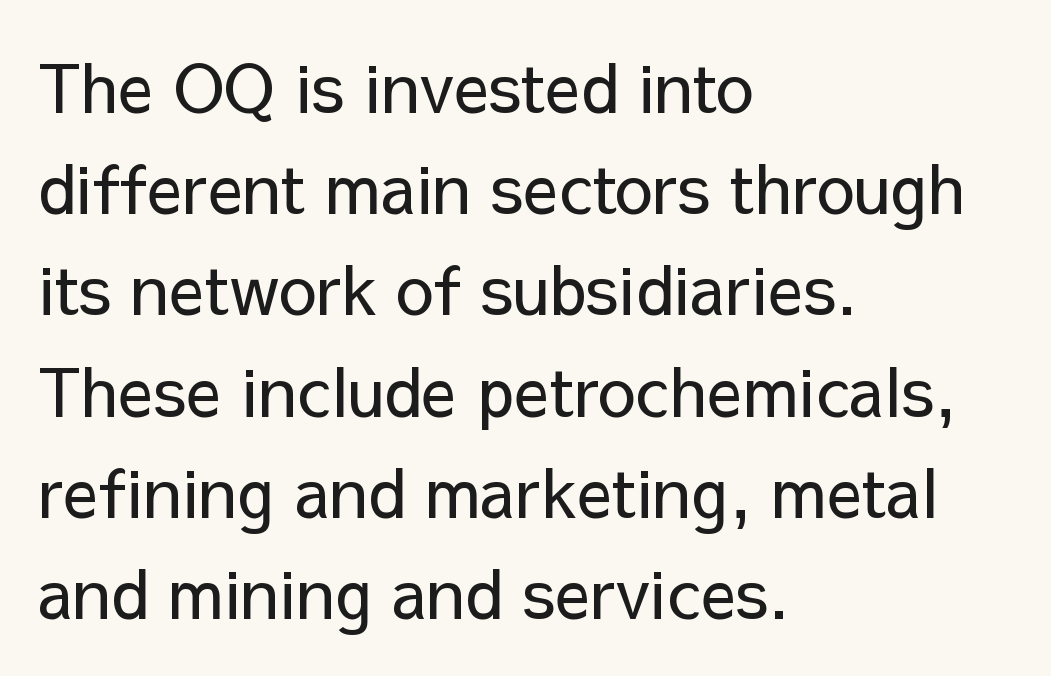
Q: Is the text bold? A: No.
Q: Is the text italic (slanted)? A: No, it is upright.
Q: Is the typeface a serif or a sans-serif typeface? A: Sans-serif.
Q: Is the text underlined? A: No.
Q: How is the paragraph aligned? A: Left-aligned.
Q: Is the spacing between letters normal or unusually wide? A: Normal.
Q: Is the spacing between lines tight, normal or loose? A: Normal.
Q: Width (condensed, normal, or wide)? A: Normal.
Q: Stroke contrast? A: Low.
Q: x-height? A: Medium.
Q: Monospaced? A: No.
